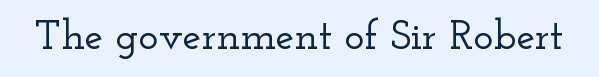
The foot of each line stays bare and open. This sample has the flowing, uneven cadence of proportional lettering. The font's upright variant was chosen for this text. Between one letter and the next there's only the usual sliver of space. Yep, those are serifs on the letters.
